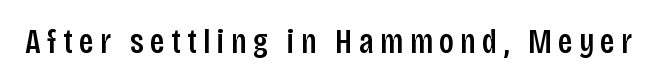
The image shows 35 px condensed sans-serif type, upright; set not underlined; low stroke contrast and a large x-height.
